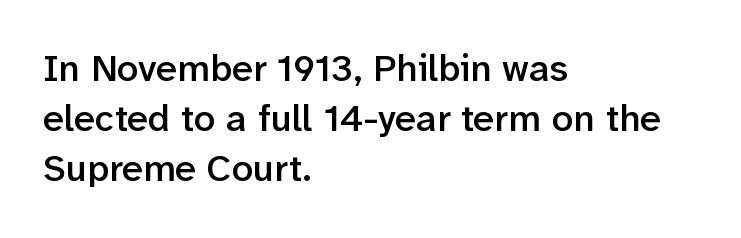
Q: Is the text bold? A: Semi-bold.
Q: Is the text italic (slanted)? A: No, it is upright.
Q: Is the typeface a serif or a sans-serif typeface? A: Sans-serif.
Q: Is the text underlined? A: No.
Q: How is the paragraph aligned? A: Left-aligned.
Q: Is the spacing between letters normal or unusually wide? A: Normal.
Q: Is the spacing between lines tight, normal or loose? A: Normal.
Q: Width (condensed, normal, or wide)? A: Normal.
Q: Stroke contrast? A: Low.
Q: x-height? A: Medium.
Q: Monospaced? A: No.
